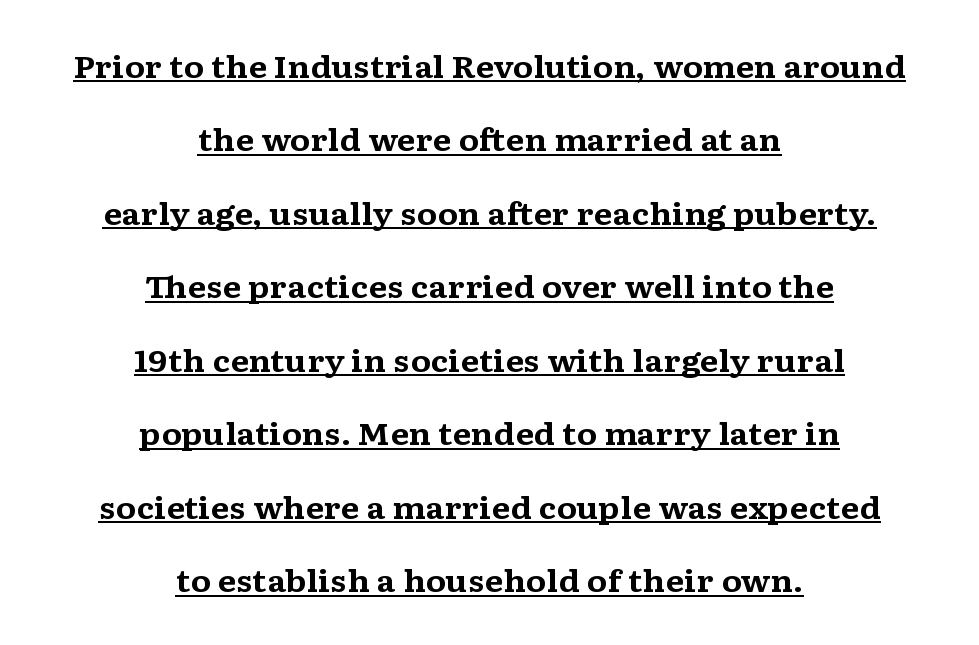
Q: Is the text bold? A: Yes.
Q: Is the text italic (slanted)? A: No, it is upright.
Q: Is the typeface a serif or a sans-serif typeface? A: Serif.
Q: Is the text underlined? A: Yes.
Q: How is the paragraph aligned? A: Centered.
Q: Is the spacing between letters normal or unusually wide? A: Normal.
Q: Is the spacing between lines tight, normal or loose? A: Loose.
Q: Width (condensed, normal, or wide)? A: Wide.
Q: Stroke contrast? A: Medium.
Q: x-height? A: Medium.
Q: Monospaced? A: No.
